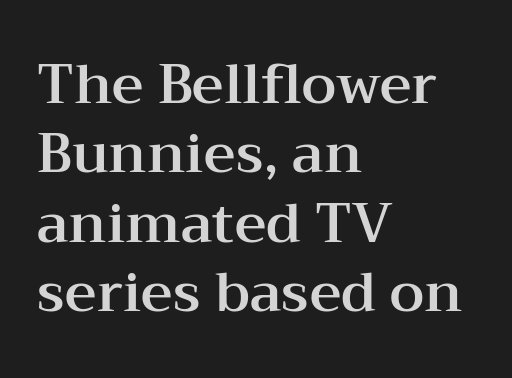
The leading is moderate, giving the passage an even texture. You could not count columns in this text — the font is proportionally spaced. This is serif lettering, the kind often seen in printed books. A clean baseline with only descenders dipping below it. This rendering uses left alignment, leaving the right contour irregular. Caption: standard tracking, unaltered.
